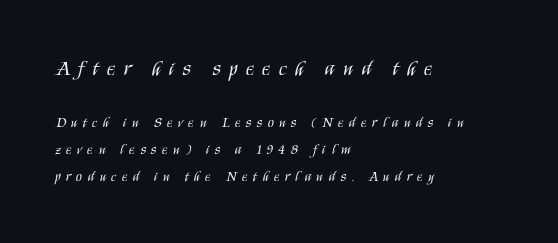
The passage shown stacks its lines with a broad gap. Line beginnings align vertically; line endings do not. Does extra space separate the letters? Yes, quite a lot of it. If you squint, the top block still reads clearly — it's the larger of the two.
